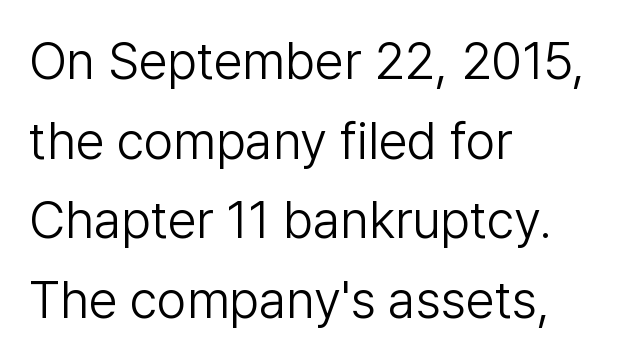
Q: Is the text bold? A: No.
Q: Is the text italic (slanted)? A: No, it is upright.
Q: Is the typeface a serif or a sans-serif typeface? A: Sans-serif.
Q: Is the text underlined? A: No.
Q: How is the paragraph aligned? A: Left-aligned.
Q: Is the spacing between letters normal or unusually wide? A: Normal.
Q: Is the spacing between lines tight, normal or loose? A: Normal.
Q: Width (condensed, normal, or wide)? A: Normal.
Q: Stroke contrast? A: Low.
Q: x-height? A: Medium.
Q: Monospaced? A: No.
